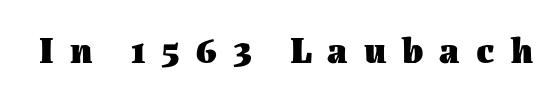
Q: Is the text bold? A: Yes.
Q: Is the text italic (slanted)? A: No, it is upright.
Q: Is the text underlined? A: No.
Q: Is the spacing between letters normal or unusually wide? A: Unusually wide.
Q: Width (condensed, normal, or wide)? A: Normal.
Q: Stroke contrast? A: Medium.
Q: x-height? A: Medium.
Q: Monospaced? A: No.
